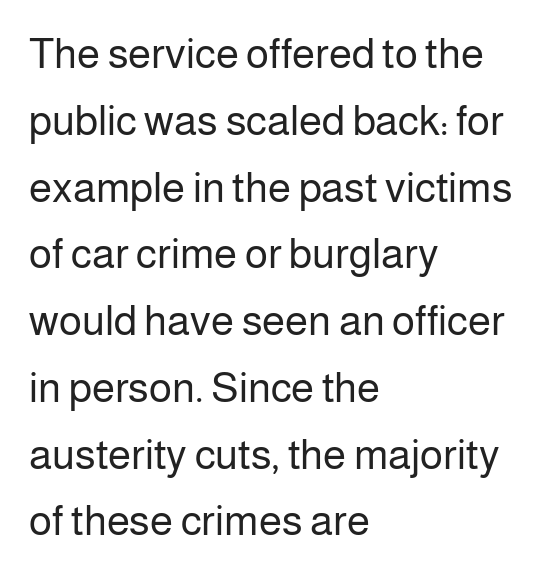
Q: Is the text bold? A: No.
Q: Is the text italic (slanted)? A: No, it is upright.
Q: Is the typeface a serif or a sans-serif typeface? A: Sans-serif.
Q: Is the text underlined? A: No.
Q: How is the paragraph aligned? A: Left-aligned.
Q: Is the spacing between letters normal or unusually wide? A: Normal.
Q: Is the spacing between lines tight, normal or loose? A: Normal.
Q: Width (condensed, normal, or wide)? A: Normal.
Q: Stroke contrast? A: Low.
Q: x-height? A: Medium.
Q: Monospaced? A: No.
